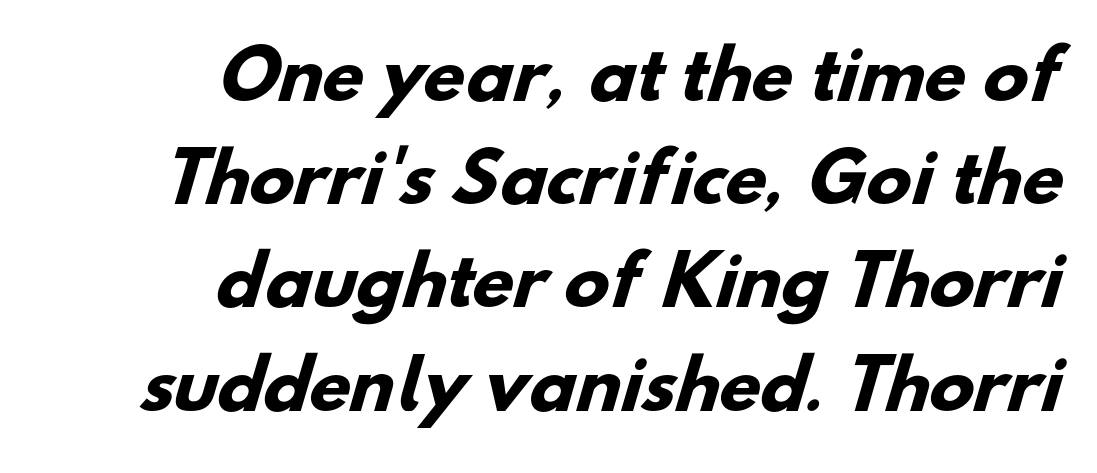
The image shows 67 px heavy sans-serif type; set right-aligned, normal line spacing (1.54x), normal letter spacing, not underlined; low stroke contrast and a small x-height.
